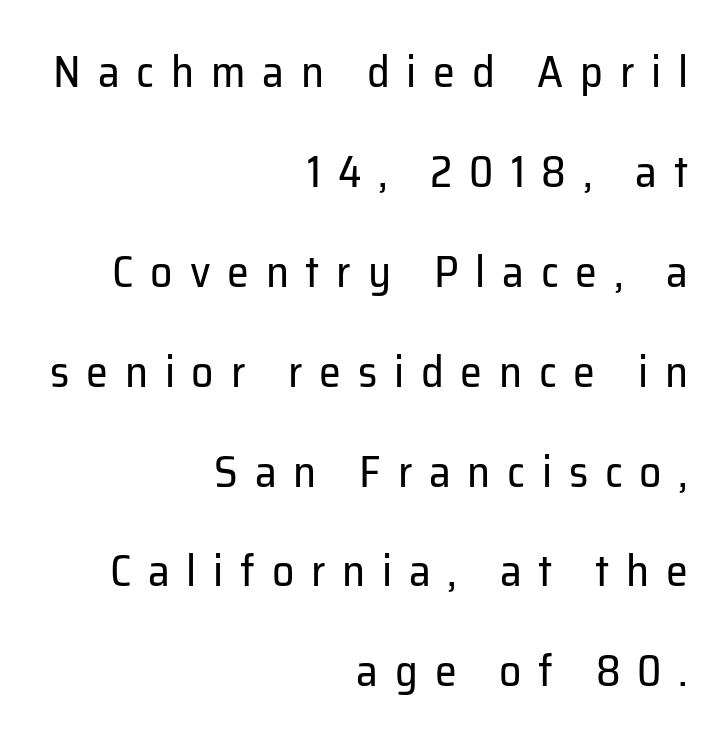
Each new line begins a long way beneath the previous one. The letters advance in unequal steps, a hallmark of proportional type. The typeface chosen for these lines omits serifs. The line texture is sparse and dotted thanks to wide tracking. Check the space under the baseline: it is left empty. The weight tops out at a normal text grade.
